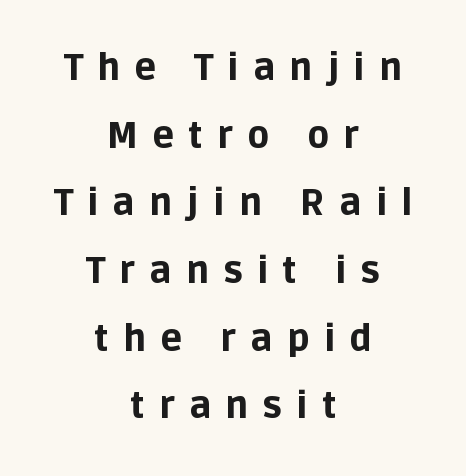
Q: Is the text bold? A: Yes.
Q: Is the text italic (slanted)? A: No, it is upright.
Q: Is the typeface a serif or a sans-serif typeface? A: Sans-serif.
Q: Is the text underlined? A: No.
Q: How is the paragraph aligned? A: Centered.
Q: Is the spacing between letters normal or unusually wide? A: Unusually wide.
Q: Width (condensed, normal, or wide)? A: Normal.
Q: Stroke contrast? A: Low.
Q: x-height? A: Large.
Q: Monospaced? A: No.
